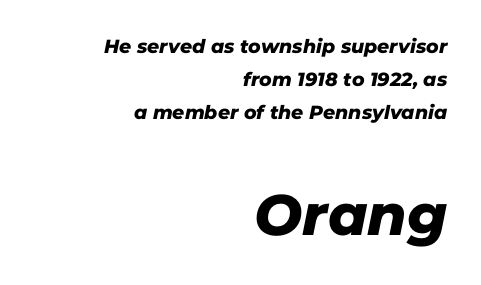
{"serif": "no", "width": "normal", "stroke_contrast": "low", "x_height": "medium", "monospaced": "no", "underline": "no", "align": "right", "line_spacing_ratio": 1.75, "letter_spacing": "normal", "letter_spacing_em": 0.0, "larger_block": "second", "size_ratio": 3.0, "glyph_px": 57}
